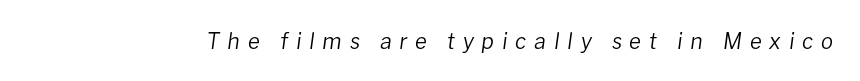
Q: Is the text bold? A: No.
Q: Is the text italic (slanted)? A: Yes, it leans right by about 8 degrees.
Q: Is the text underlined? A: No.
Q: Is the spacing between letters normal or unusually wide? A: Unusually wide.
